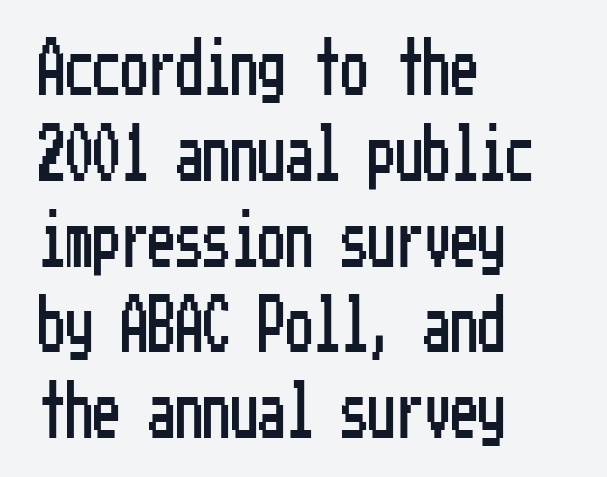
{"serif": "no", "italic": "no", "width": "condensed", "stroke_contrast": "low", "x_height": "medium", "underline": "no", "align": "left", "line_spacing": "normal", "line_spacing_ratio": 1.56, "letter_spacing": "normal", "letter_spacing_em": 0.0, "glyph_px": 55}
